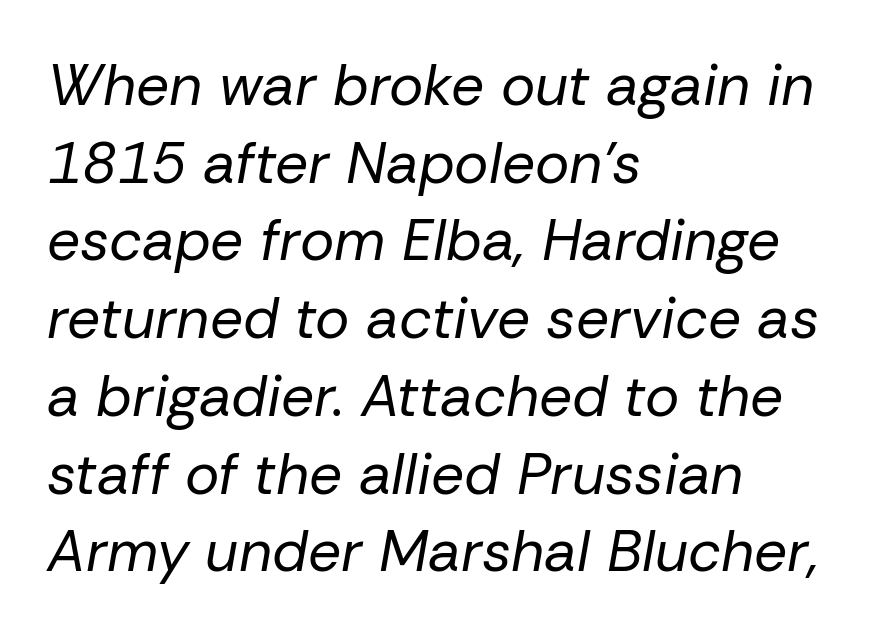
Q: Is the text bold? A: No.
Q: Is the text italic (slanted)? A: Yes, it leans right by about 10 degrees.
Q: Is the text underlined? A: No.
Q: How is the paragraph aligned? A: Left-aligned.
Q: Is the spacing between letters normal or unusually wide? A: Normal.
Q: Is the spacing between lines tight, normal or loose? A: Normal.
Q: Width (condensed, normal, or wide)? A: Normal.
Q: Stroke contrast? A: Low.
Q: x-height? A: Medium.
Q: Monospaced? A: No.
